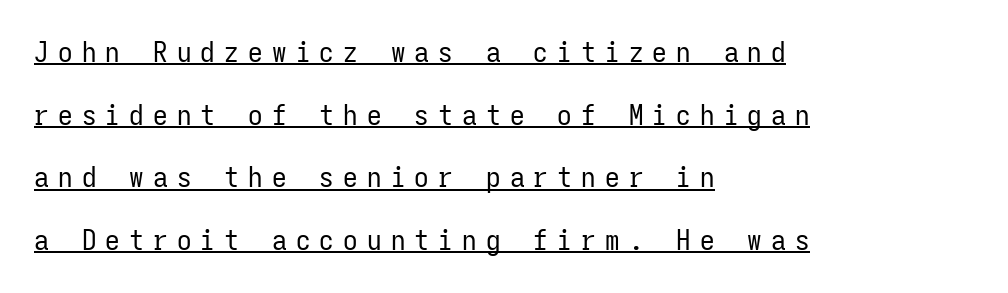
The image shows 29 px regular-weight, condensed sans-serif type, upright, monospaced; set left-aligned, loose line spacing (2.16x), unusually wide letter spacing (+0.32 em), underlined; low stroke contrast and a medium x-height.
